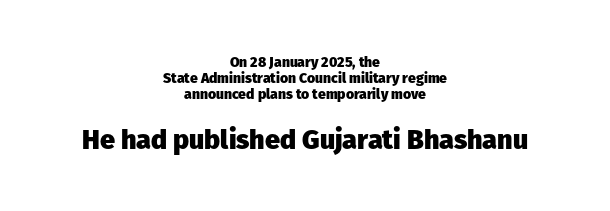
{"italic": "no", "bold": "yes", "underline": "no", "align": "center", "line_spacing_ratio": 1.16, "letter_spacing": "normal", "letter_spacing_em": 0.0, "larger_block": "second", "size_ratio": 1.93, "glyph_px": 27}
